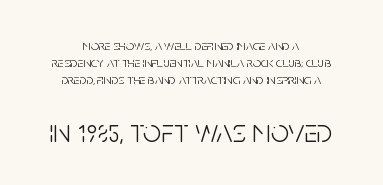
Q: Is the text bold? A: No.
Q: Is the text italic (slanted)? A: No, it is upright.
Q: Is the typeface a serif or a sans-serif typeface? A: Sans-serif.
Q: Is the text underlined? A: No.
Q: How is the paragraph aligned? A: Centered.
Q: Is the spacing between letters normal or unusually wide? A: Normal.
Q: Which block of text is set in a larger size, the first (top) or the second (bottom)? A: The second (bottom) one.
Q: Width (condensed, normal, or wide)? A: Condensed.
Q: Stroke contrast? A: Low.
Q: x-height? A: Large.
Q: Monospaced? A: No.
